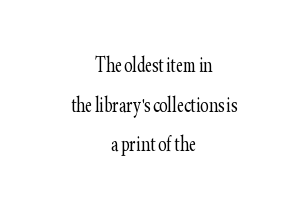
Q: Is the text bold? A: No.
Q: Is the text italic (slanted)? A: No, it is upright.
Q: Is the text underlined? A: No.
Q: How is the paragraph aligned? A: Centered.
Q: Is the spacing between letters normal or unusually wide? A: Normal.
Q: Is the spacing between lines tight, normal or loose? A: Normal.
